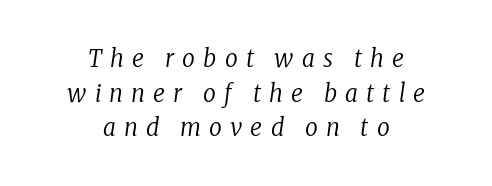
{"italic": "yes", "lean": "right", "slant_degrees": 8, "bold": "no", "underline": "no", "align": "center", "line_spacing": "normal", "line_spacing_ratio": 1.39, "letter_spacing": "wide", "letter_spacing_em": 0.33, "glyph_px": 25}
